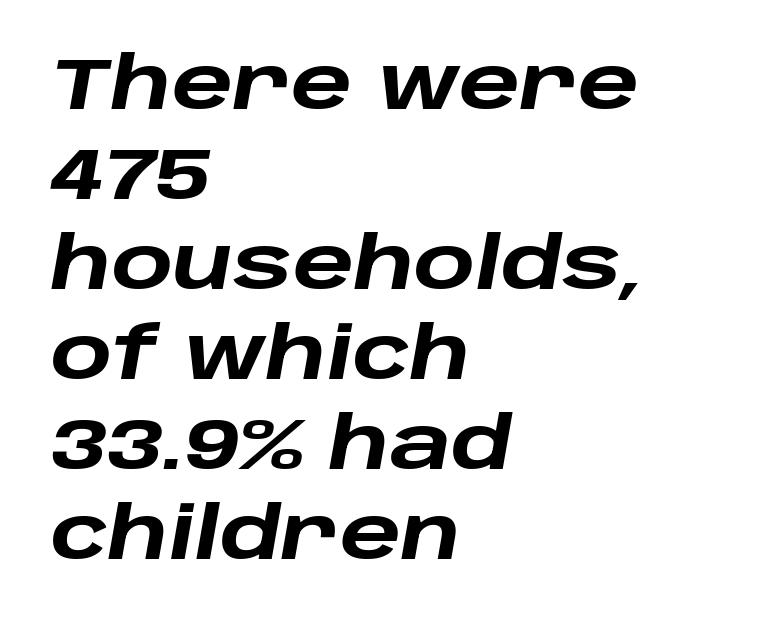
Q: Is the text bold? A: Yes.
Q: Is the text italic (slanted)? A: Yes, it leans right by about 10 degrees.
Q: Is the text underlined? A: No.
Q: How is the paragraph aligned? A: Left-aligned.
Q: Is the spacing between letters normal or unusually wide? A: Normal.
Q: Is the spacing between lines tight, normal or loose? A: Normal.
Q: Width (condensed, normal, or wide)? A: Wide.
Q: Stroke contrast? A: Low.
Q: x-height? A: Large.
Q: Monospaced? A: No.
